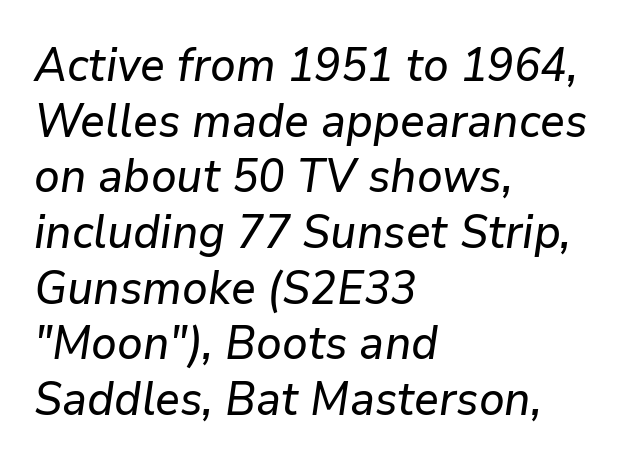
Spacing between characters is what you'd get straight out of the box. Underline: absent. An italicized treatment has been applied to the whole sample. These lines are rendered in a variable-pitch font. The passage is arranged the way most books set body copy — flush left.
